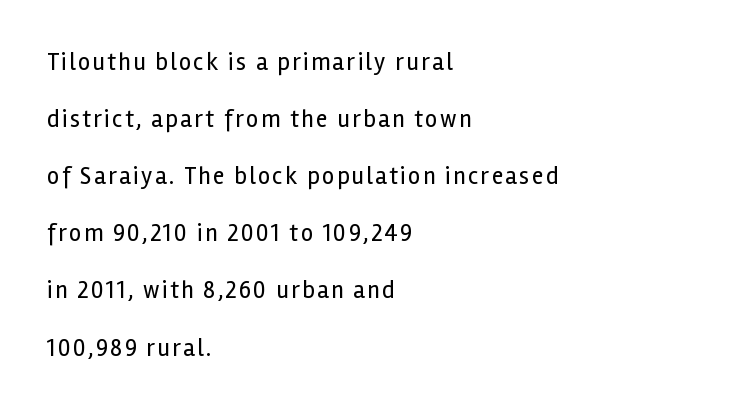
The image shows 24 px text type, upright; set left-aligned, loose line spacing (2.38x), not underlined.
